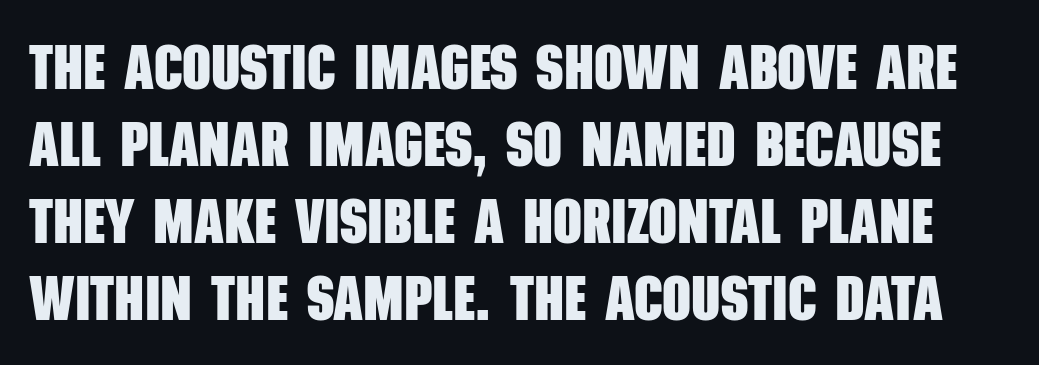
{"serif": "no", "bold": "yes", "weight": "heavy", "width": "condensed", "stroke_contrast": "low", "x_height": "large", "monospaced": "no", "underline": "no", "line_spacing_ratio": 1.22, "letter_spacing": "normal", "letter_spacing_em": 0.0, "glyph_px": 63}
